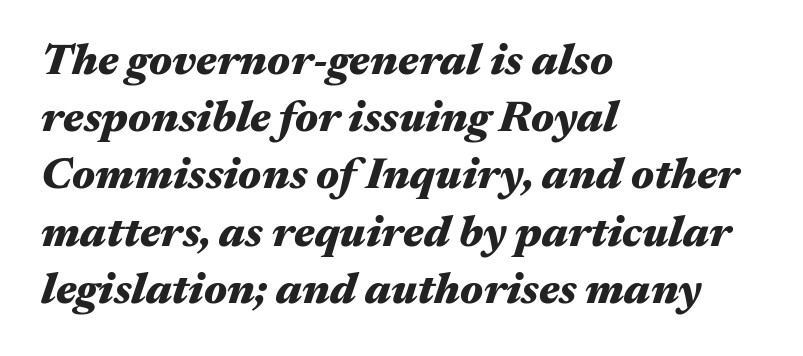
Q: Is the text bold? A: Yes.
Q: Is the text italic (slanted)? A: Yes, it leans right by about 17 degrees.
Q: Is the text underlined? A: No.
Q: How is the paragraph aligned? A: Left-aligned.
Q: Is the spacing between letters normal or unusually wide? A: Normal.
Q: Is the spacing between lines tight, normal or loose? A: Normal.
Q: Width (condensed, normal, or wide)? A: Wide.
Q: Stroke contrast? A: Medium.
Q: x-height? A: Medium.
Q: Monospaced? A: No.
